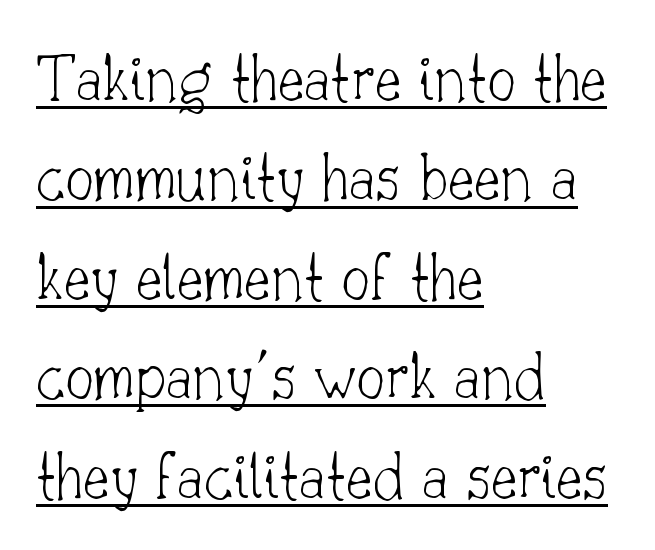
Horizontal alignment here is leftward, the default for most running prose. Is this a fixed-width face? No — the glyphs have proportional, varying widths. Italic? Not at all — the glyphs are vertical. The designer went with a serif here, giving each stem small feet.
